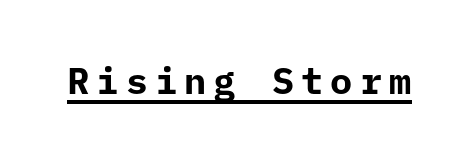
Q: Is the text bold? A: Yes.
Q: Is the text italic (slanted)? A: No, it is upright.
Q: Is the typeface a serif or a sans-serif typeface? A: Sans-serif.
Q: Is the text underlined? A: Yes.
Q: Width (condensed, normal, or wide)? A: Normal.
Q: Stroke contrast? A: Low.
Q: x-height? A: Medium.
